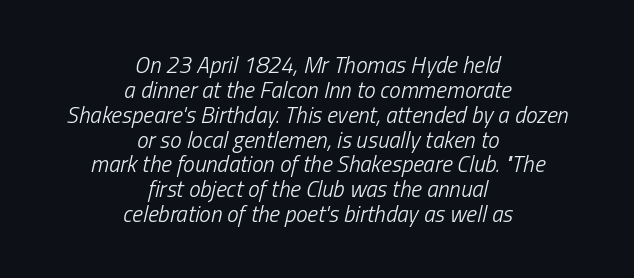
Q: Is the text bold? A: No.
Q: Is the text italic (slanted)? A: Yes, it leans right by about 13 degrees.
Q: Is the text underlined? A: No.
Q: How is the paragraph aligned? A: Centered.
Q: Is the spacing between letters normal or unusually wide? A: Normal.
Q: Is the spacing between lines tight, normal or loose? A: Tight.
